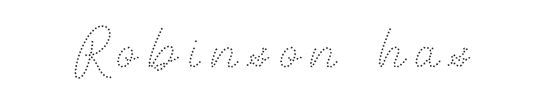
{"bold": "no", "weight": "thin", "width": "normal", "stroke_contrast": "medium", "x_height": "small", "monospaced": "no", "underline": "no", "glyph_px": 74}
